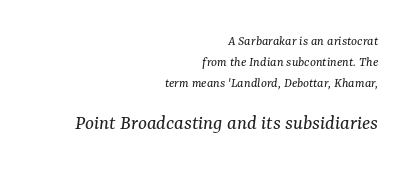
Rendered with sloped, italic letterforms. Has an underline been added? It has not. Nothing unusual about the tracking: characters are spaced as the font intends. No chunkiness to these letters — they're not bold. The lines sit at an ordinary, default distance from one another.
